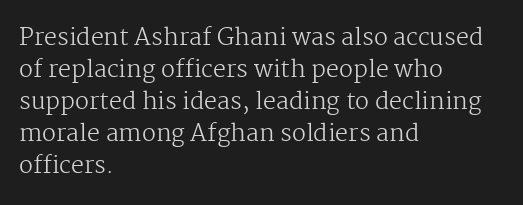
Q: Is the text bold? A: No.
Q: Is the text italic (slanted)? A: No, it is upright.
Q: Is the text underlined? A: No.
Q: How is the paragraph aligned? A: Left-aligned.
Q: Is the spacing between letters normal or unusually wide? A: Normal.
Q: Is the spacing between lines tight, normal or loose? A: Normal.
